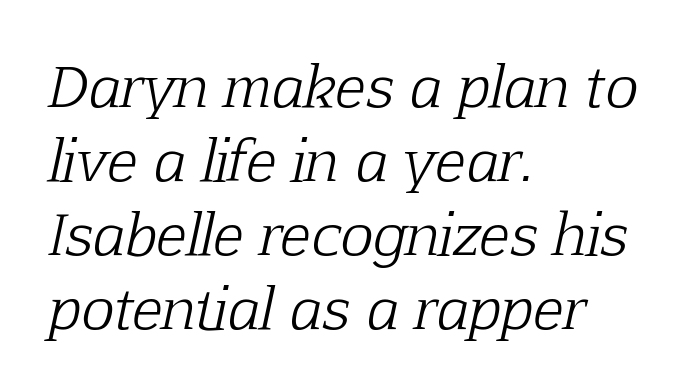
The image shows 56 px light serif type, italic (leaning right); set left-aligned, normal line spacing (1.32x), normal letter spacing, not underlined; low stroke contrast and a medium x-height.
